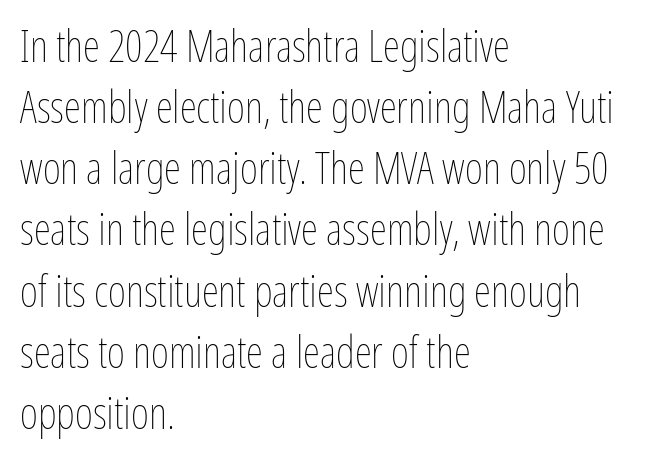
Leading: standard. Horizontal alignment here is leftward, the default for most running prose. The rendering uses natural spacing where letterforms have individual widths. The gaps between neighbouring characters are ordinary and unremarkable. Is this a heavy cut? Hardly; it is regular or lighter.
